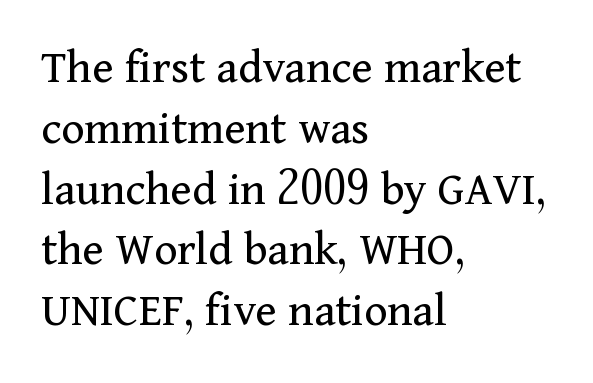
Glyph-to-glyph distance matches everyday printed text. Small tapered or slab feet sit at the stroke ends, so this counts as serif. The baseline area is clear. This sample uses an upright cut, with every glyph sitting square on the baseline. The letters advance in unequal steps, a hallmark of proportional type. Visually the block forms a straight wall on the left and a jagged coastline on the right.
